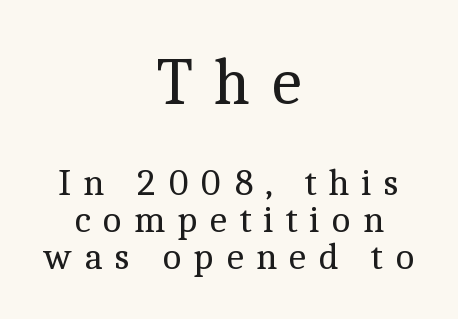
{"serif": "yes", "italic": "no", "bold": "no", "weight": "regular", "width": "normal", "x_height": "medium", "monospaced": "no", "underline": "no", "align": "center", "line_spacing": "tight", "line_spacing_ratio": 0.97, "letter_spacing": "wide", "letter_spacing_em": 0.3, "larger_block": "first", "size_ratio": 1.74, "glyph_px": 66}
